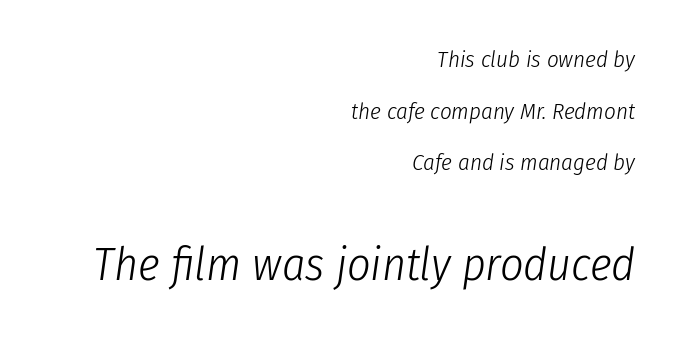
Q: Is the text bold? A: No.
Q: Is the text italic (slanted)? A: Yes, it leans right by about 8 degrees.
Q: Is the text underlined? A: No.
Q: How is the paragraph aligned? A: Right-aligned.
Q: Is the spacing between letters normal or unusually wide? A: Normal.
Q: Is the spacing between lines tight, normal or loose? A: Loose.
Q: Which block of text is set in a larger size, the first (top) or the second (bottom)? A: The second (bottom) one.
Q: Width (condensed, normal, or wide)? A: Condensed.
Q: Stroke contrast? A: Low.
Q: x-height? A: Medium.
Q: Monospaced? A: No.
